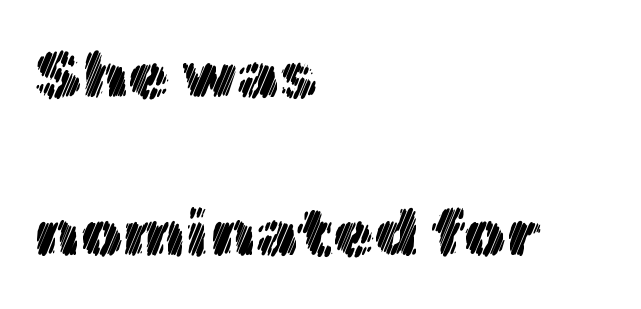
The image shows 67 px text type, upright; set left-aligned, loose line spacing (2.36x), normal letter spacing, not underlined; a medium x-height.
